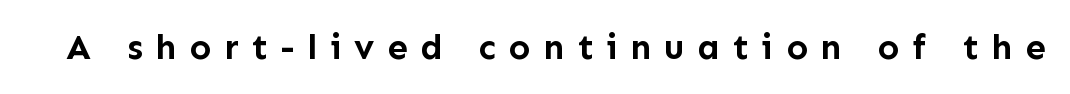
{"serif": "no", "italic": "no", "bold": "yes", "weight": "semibold", "width": "normal", "stroke_contrast": "low", "x_height": "medium", "monospaced": "no", "underline": "no", "letter_spacing": "wide", "letter_spacing_em": 0.35, "glyph_px": 36}
